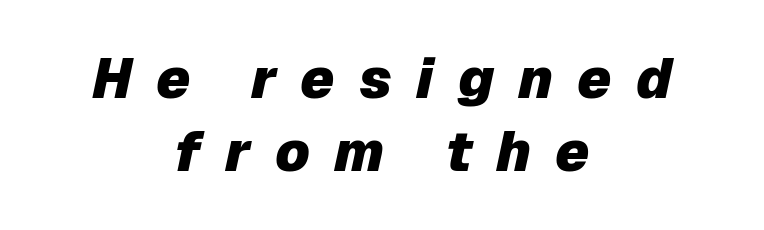
The image shows 56 px heavy type, italic (leaning right); set centered, normal line spacing (1.31x), unusually wide letter spacing (+0.43 em), not underlined; low stroke contrast and a medium x-height.
